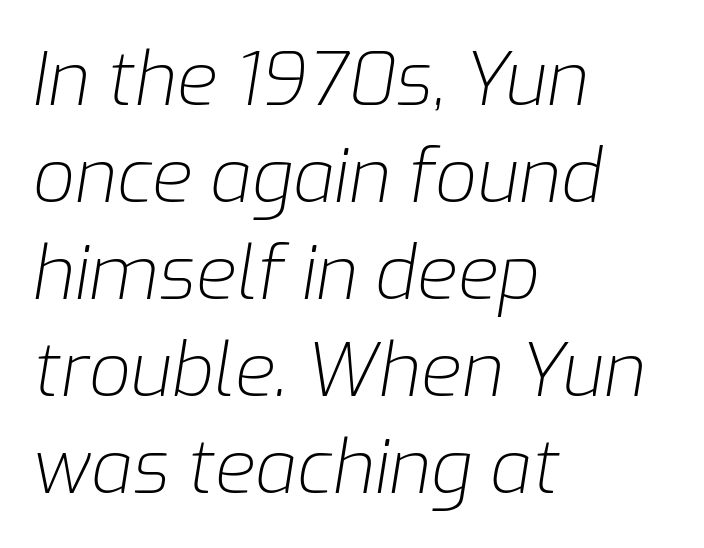
The image shows 74 px light type, italic (leaning right); set left-aligned, normal line spacing (1.31x), normal letter spacing, not underlined; low stroke contrast and a medium x-height.
